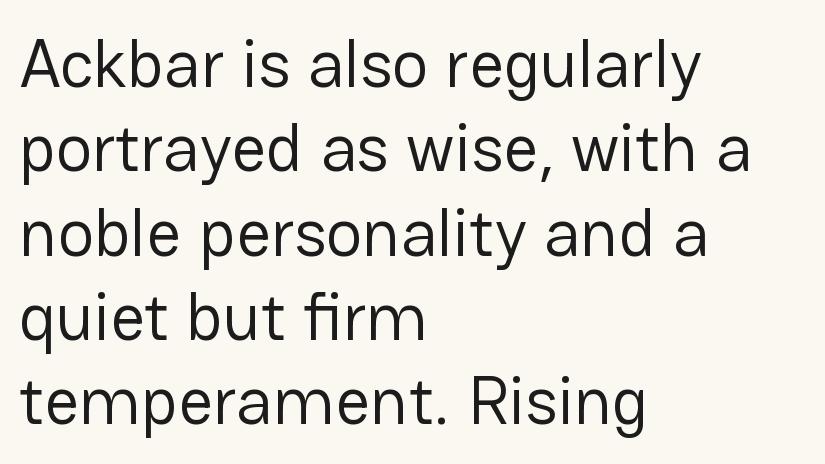
The image shows 68 px regular-weight sans-serif type, upright; set left-aligned, line spacing 1.24x, normal letter spacing, not underlined; low stroke contrast and a medium x-height.
